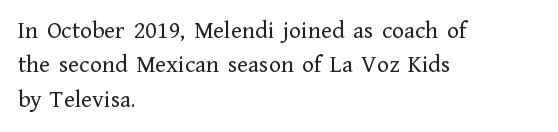
Spacing between characters is what you'd get straight out of the box. The passage shown is not underscored anywhere. The lines in this sample share a left origin and differ only in where they stop. The lines sit at an ordinary, default distance from one another. Is the type heavy? It reads as light-to-regular instead.
